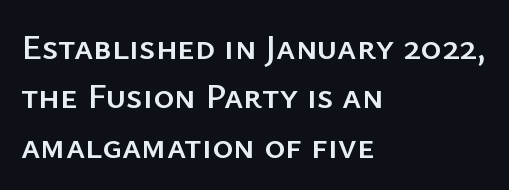
Observe the ordinary spacing: letters are neighbours, not strangers. Look at the bottom of the vertical strokes: they stop flat, with no serifs. You could not count columns in this text — the font is proportionally spaced. Interline gaps are of average width in this sample. Horizontally, the lines are justified to the leading edge only. The specimen reads as upright at a glance.
